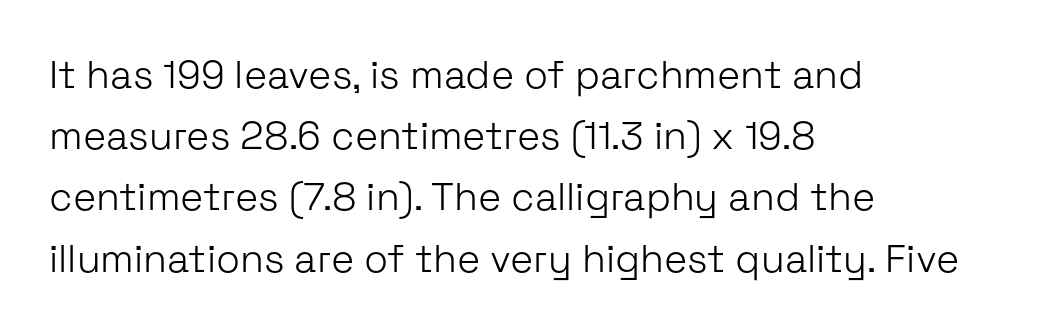
{"serif": "no", "italic": "no", "bold": "no", "weight": "light", "width": "normal", "stroke_contrast": "low", "x_height": "medium", "monospaced": "no", "underline": "no", "align": "left", "line_spacing": "normal", "line_spacing_ratio": 1.57, "letter_spacing": "normal", "letter_spacing_em": 0.0, "glyph_px": 39}
